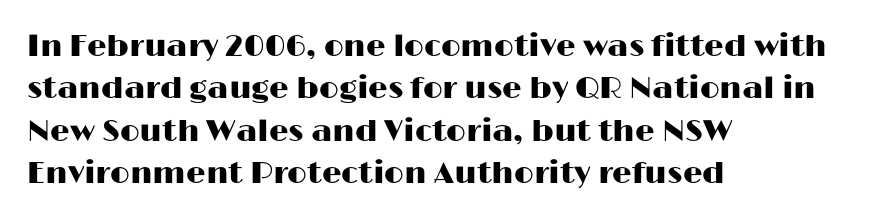
{"serif": "no", "italic": "no", "width": "wide", "stroke_contrast": "high", "x_height": "medium", "monospaced": "no", "underline": "no", "align": "left", "line_spacing": "normal", "line_spacing_ratio": 1.37, "letter_spacing": "normal", "letter_spacing_em": 0.0, "glyph_px": 31}
